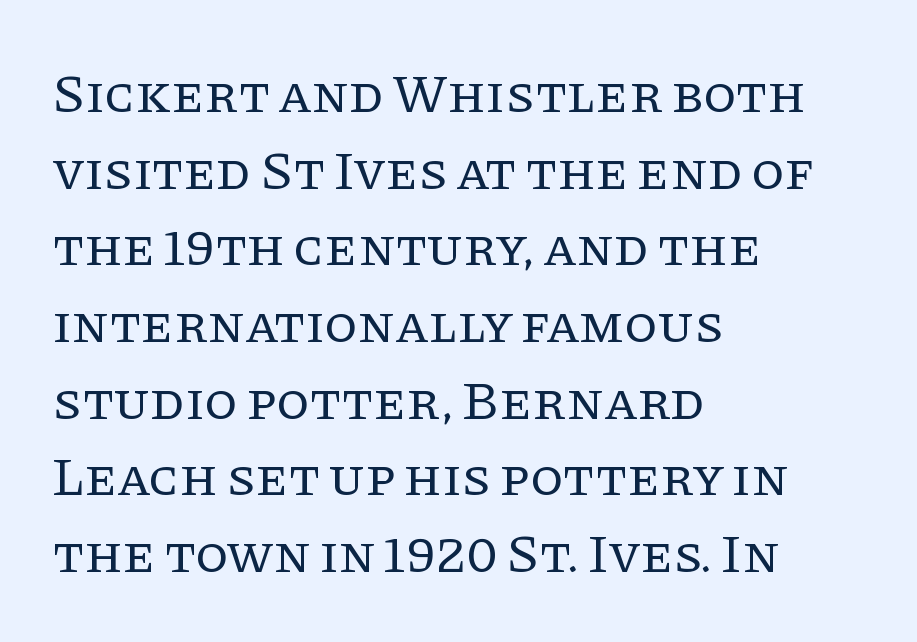
The image shows 54 px regular-weight serif type, upright; set left-aligned, normal line spacing (1.42x), normal letter spacing, not underlined; low stroke contrast and a large x-height.
